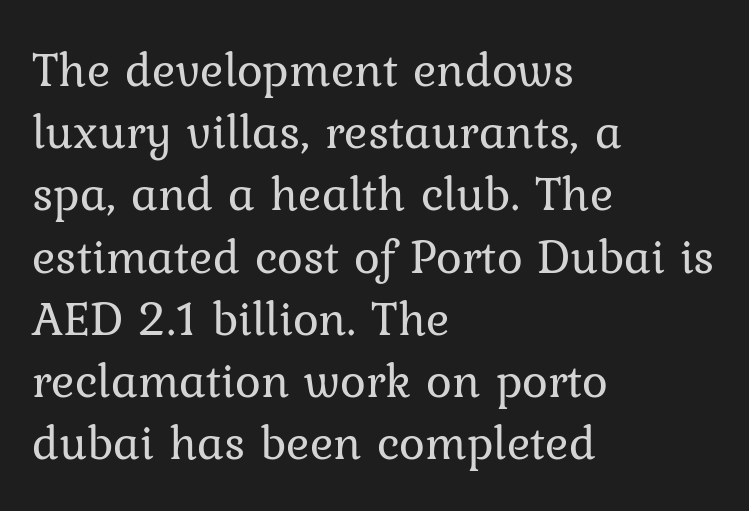
Q: Is the text bold? A: No.
Q: Is the text italic (slanted)? A: No, it is upright.
Q: Is the typeface a serif or a sans-serif typeface? A: Serif.
Q: Is the text underlined? A: No.
Q: How is the paragraph aligned? A: Left-aligned.
Q: Is the spacing between letters normal or unusually wide? A: Normal.
Q: Is the spacing between lines tight, normal or loose? A: Normal.
Q: Width (condensed, normal, or wide)? A: Normal.
Q: Stroke contrast? A: Low.
Q: x-height? A: Medium.
Q: Monospaced? A: No.
